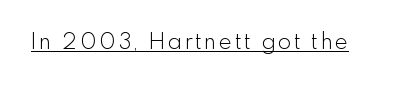
Q: Is the text bold? A: No.
Q: Is the text italic (slanted)? A: No, it is upright.
Q: Is the text underlined? A: Yes.
